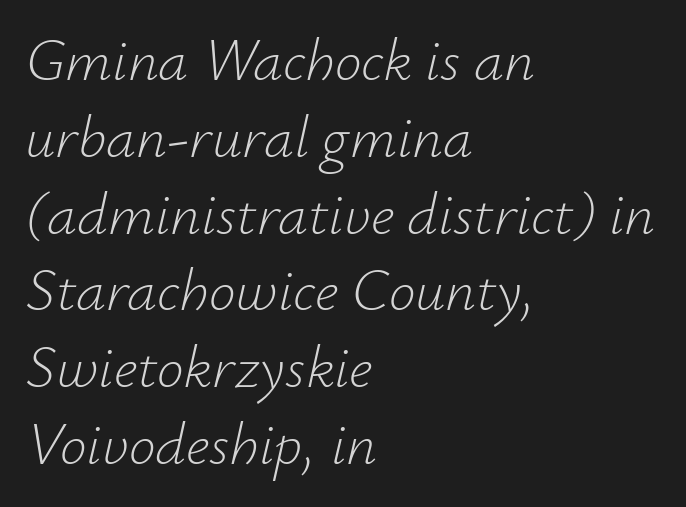
Q: Is the text bold? A: No.
Q: Is the text italic (slanted)? A: Yes, it leans right by about 12 degrees.
Q: Is the text underlined? A: No.
Q: How is the paragraph aligned? A: Left-aligned.
Q: Is the spacing between letters normal or unusually wide? A: Normal.
Q: Is the spacing between lines tight, normal or loose? A: Normal.
Q: Width (condensed, normal, or wide)? A: Normal.
Q: Stroke contrast? A: Low.
Q: x-height? A: Small.
Q: Monospaced? A: No.
